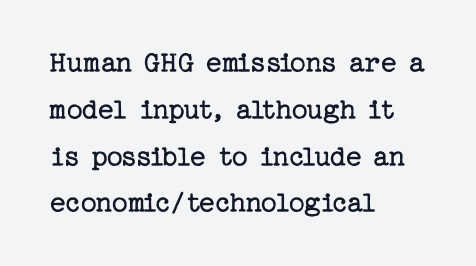
The image shows 31 px regular-weight serif type, upright; set left-aligned, normal line spacing (1.51x), normal letter spacing, not underlined; low stroke contrast and a medium x-height.
